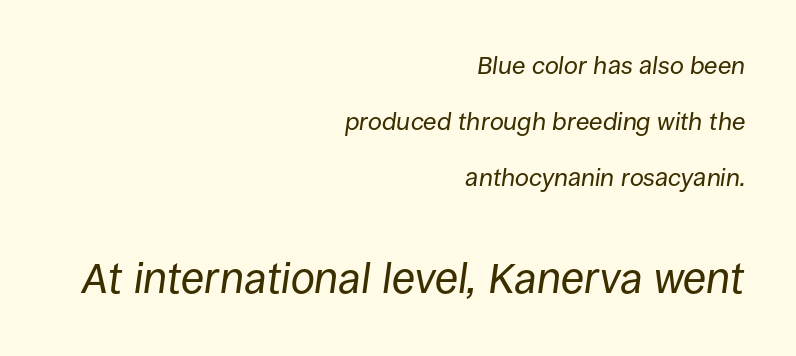
{"italic": "yes", "lean": "right", "slant_degrees": 8, "bold": "no", "weight": "regular", "width": "normal", "stroke_contrast": "low", "x_height": "large", "monospaced": "no", "underline": "no", "align": "right", "line_spacing": "loose", "line_spacing_ratio": 2.24, "letter_spacing": "normal", "letter_spacing_em": 0.0, "larger_block": "second", "size_ratio": 1.72, "glyph_px": 43}
